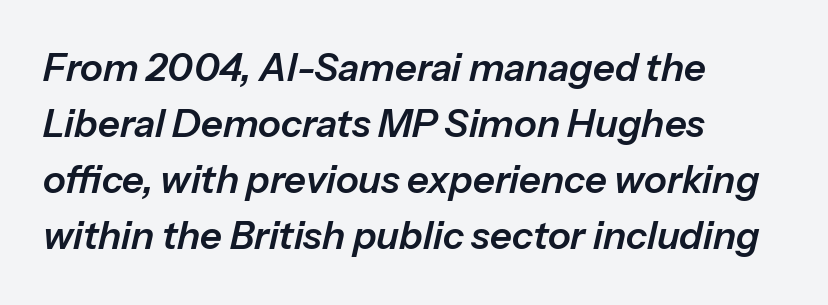
Q: Is the text italic (slanted)? A: Yes, it leans right by about 13 degrees.
Q: Is the text underlined? A: No.
Q: How is the paragraph aligned? A: Left-aligned.
Q: Is the spacing between letters normal or unusually wide? A: Normal.
Q: Is the spacing between lines tight, normal or loose? A: Normal.
Q: Width (condensed, normal, or wide)? A: Normal.
Q: Stroke contrast? A: Low.
Q: x-height? A: Medium.
Q: Monospaced? A: No.
